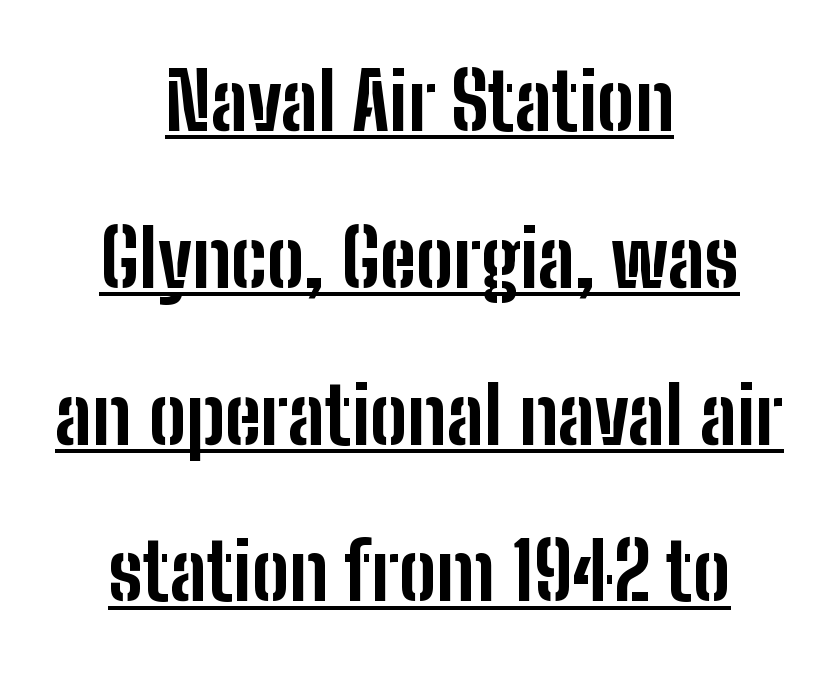
Serif or sans? Sans — the stroke terminals are bare. Short and long lines alike share a common midpoint. Successive baselines arrive slowly, with a big drop between each. Look at the stroke-to-counter ratio: heavy, a bold. Honestly, the letter spacing is just normal — you wouldn't notice it.
